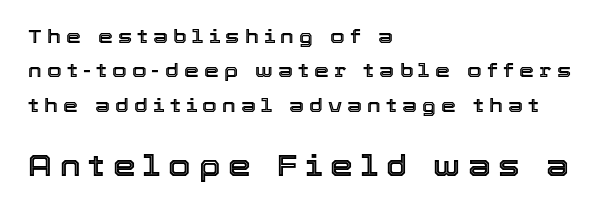
{"italic": "no", "width": "normal", "x_height": "medium", "monospaced": "no", "underline": "no", "align": "left", "line_spacing_ratio": 1.81, "letter_spacing": "wide", "letter_spacing_em": 0.27, "larger_block": "second", "size_ratio": 1.53, "glyph_px": 29}
